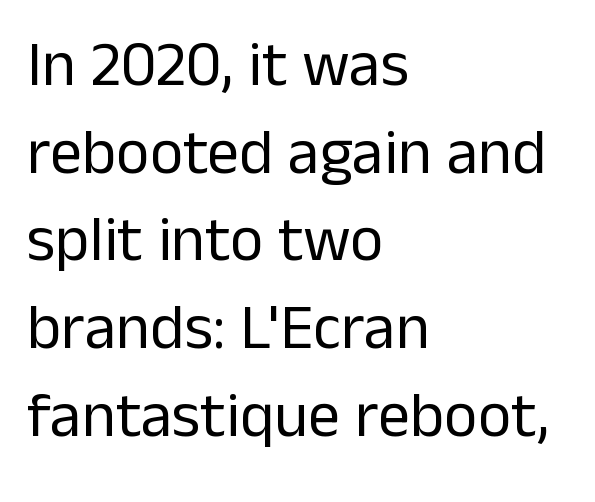
{"serif": "no", "italic": "no", "bold": "no", "weight": "regular", "width": "normal", "stroke_contrast": "low", "x_height": "medium", "monospaced": "no", "underline": "no", "align": "left", "line_spacing": "normal", "line_spacing_ratio": 1.37, "letter_spacing": "normal", "letter_spacing_em": 0.0, "glyph_px": 64}
